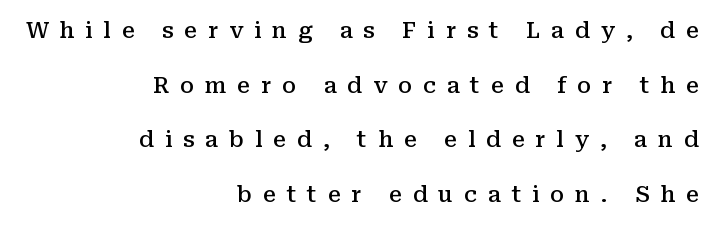
Q: Is the text bold? A: Semi-bold.
Q: Is the text italic (slanted)? A: No, it is upright.
Q: Is the text underlined? A: No.
Q: How is the paragraph aligned? A: Right-aligned.
Q: Is the spacing between letters normal or unusually wide? A: Unusually wide.
Q: Is the spacing between lines tight, normal or loose? A: Loose.
